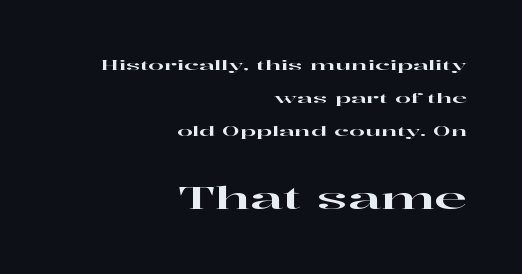
Q: Is the text italic (slanted)? A: No, it is upright.
Q: Is the typeface a serif or a sans-serif typeface? A: Serif.
Q: Is the text underlined? A: No.
Q: How is the paragraph aligned? A: Right-aligned.
Q: Is the spacing between letters normal or unusually wide? A: Normal.
Q: Is the spacing between lines tight, normal or loose? A: Loose.
Q: Which block of text is set in a larger size, the first (top) or the second (bottom)? A: The second (bottom) one.
Q: Width (condensed, normal, or wide)? A: Wide.
Q: Stroke contrast? A: High.
Q: x-height? A: Medium.
Q: Monospaced? A: No.
